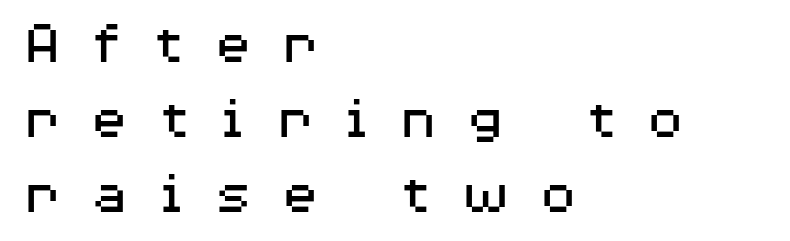
Is this a fixed-width face? No — the glyphs have proportional, varying widths. Style check: upright. Weight: regular or lighter. Letter spacing: wide.
